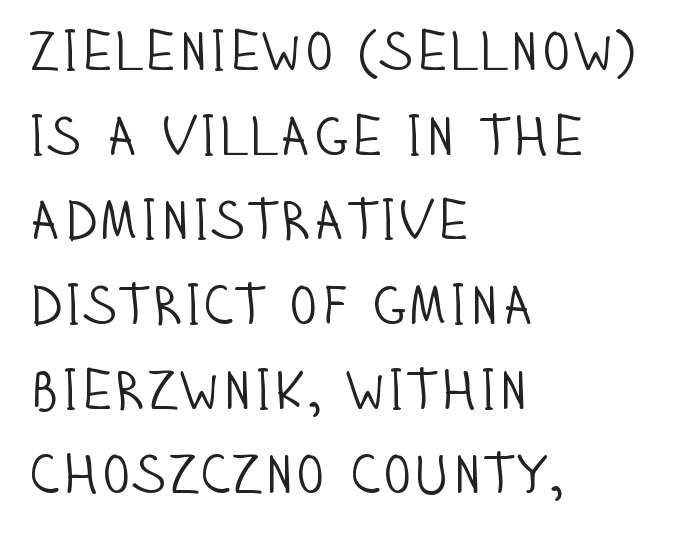
{"serif": "no", "italic": "no", "bold": "no", "weight": "light", "width": "condensed", "stroke_contrast": "low", "x_height": "large", "monospaced": "no", "underline": "no", "align": "left", "line_spacing": "normal", "line_spacing_ratio": 1.54, "letter_spacing": "normal", "letter_spacing_em": 0.0, "glyph_px": 55}
